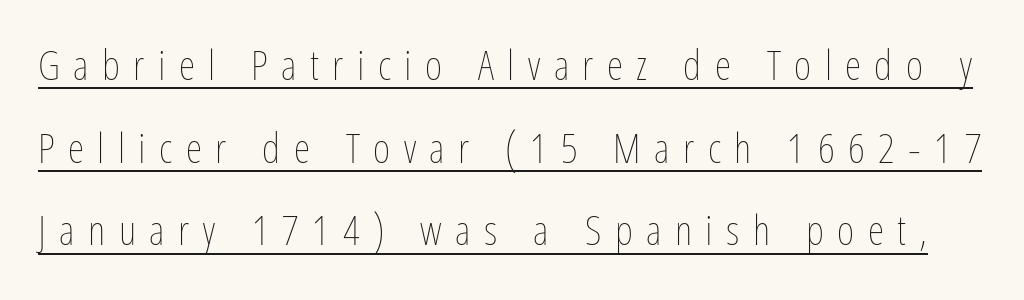
Q: Is the text bold? A: No.
Q: Is the text italic (slanted)? A: No, it is upright.
Q: Is the text underlined? A: Yes.
Q: Is the spacing between letters normal or unusually wide? A: Unusually wide.
Q: Is the spacing between lines tight, normal or loose? A: Loose.
Q: Width (condensed, normal, or wide)? A: Condensed.
Q: Stroke contrast? A: Low.
Q: x-height? A: Medium.
Q: Monospaced? A: No.
